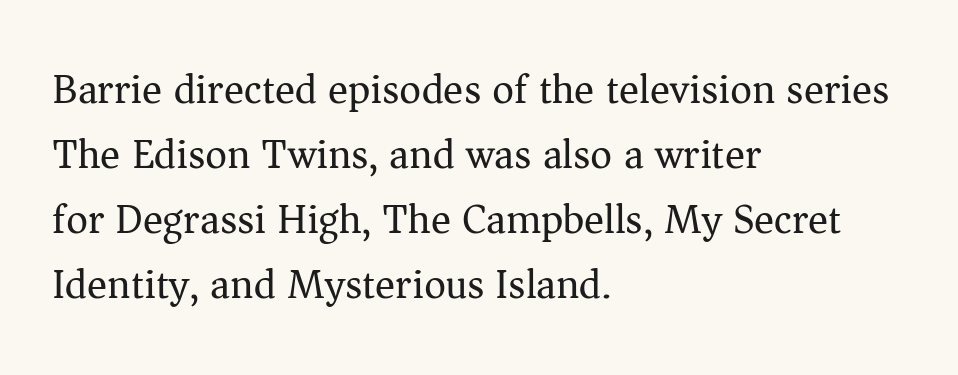
Q: Is the text bold? A: No.
Q: Is the text italic (slanted)? A: No, it is upright.
Q: Is the typeface a serif or a sans-serif typeface? A: Serif.
Q: Is the text underlined? A: No.
Q: How is the paragraph aligned? A: Left-aligned.
Q: Is the spacing between letters normal or unusually wide? A: Normal.
Q: Is the spacing between lines tight, normal or loose? A: Normal.
Q: Width (condensed, normal, or wide)? A: Normal.
Q: Stroke contrast? A: Medium.
Q: x-height? A: Medium.
Q: Monospaced? A: No.
